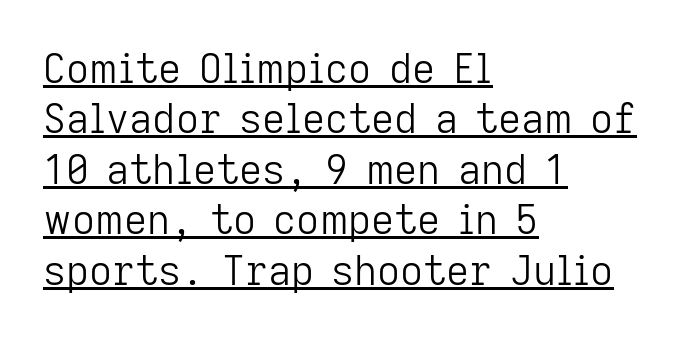
The image shows 40 px light sans-serif type, upright; set left-aligned, normal line spacing (1.26x), normal letter spacing, underlined; low stroke contrast and a medium x-height.
